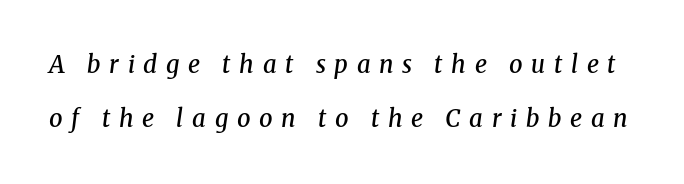
The image shows 24 px text type, italic (leaning right); set loose line spacing (2.27x), unusually wide letter spacing (+0.36 em), not underlined.
